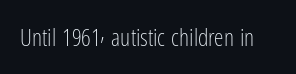
Q: Is the text bold? A: No.
Q: Is the text italic (slanted)? A: No, it is upright.
Q: Is the text underlined? A: No.
Q: Is the spacing between letters normal or unusually wide? A: Normal.
